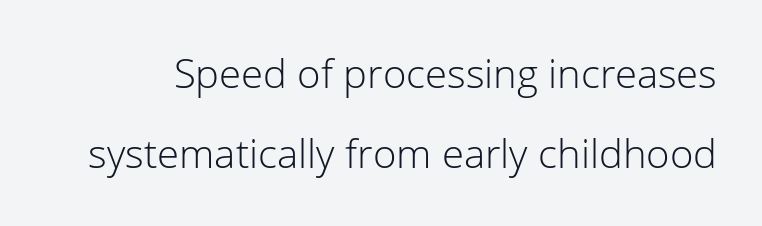
{"serif": "no", "italic": "no", "bold": "no", "weight": "light", "width": "normal", "stroke_contrast": "low", "x_height": "medium", "monospaced": "no", "underline": "no", "line_spacing": "loose", "line_spacing_ratio": 2.01, "letter_spacing": "normal", "letter_spacing_em": 0.0, "glyph_px": 40}
